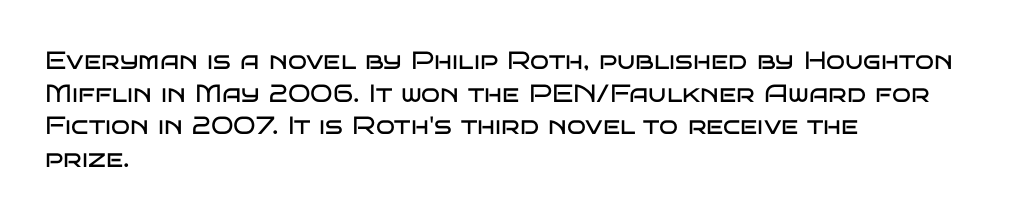
Q: Is the text bold? A: No.
Q: Is the text italic (slanted)? A: No, it is upright.
Q: Is the text underlined? A: No.
Q: How is the paragraph aligned? A: Left-aligned.
Q: Is the spacing between letters normal or unusually wide? A: Normal.
Q: Is the spacing between lines tight, normal or loose? A: Normal.
